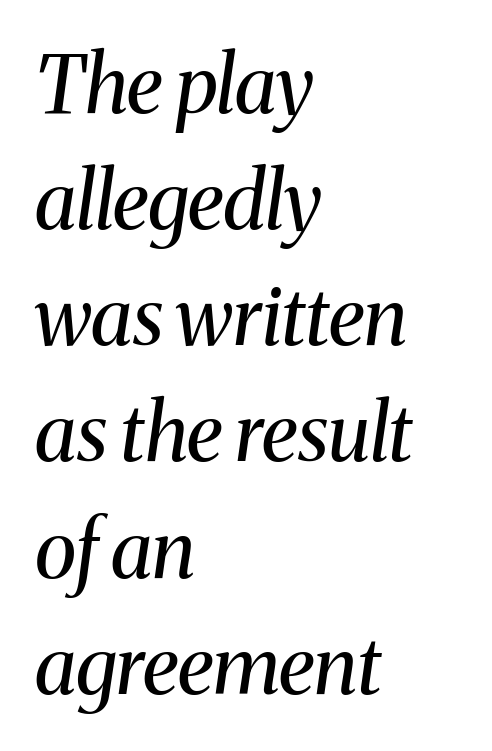
The image shows 79 px regular-weight serif type, italic (leaning right); set left-aligned, normal line spacing (1.47x), normal letter spacing, not underlined; medium stroke contrast and a medium x-height.
